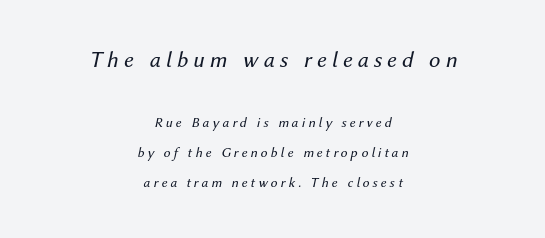
{"italic": "yes", "lean": "right", "slant_degrees": 12, "bold": "no", "underline": "no", "align": "center", "line_spacing": "loose", "line_spacing_ratio": 2.15, "letter_spacing": "wide", "letter_spacing_em": 0.22, "larger_block": "first", "size_ratio": 1.64, "glyph_px": 23}
